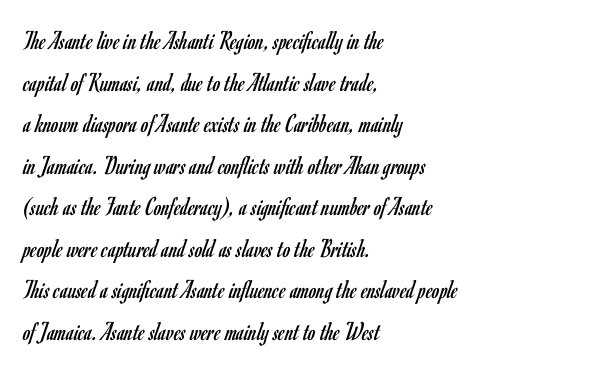
Lines of text with bare space underneath. The setting favours the left margin, as ordinary paragraphs usually do. Leading: standard. The typesetting does not lean heavy: it is not bold. You could call the tracking neutral — neither tight nor loose.
